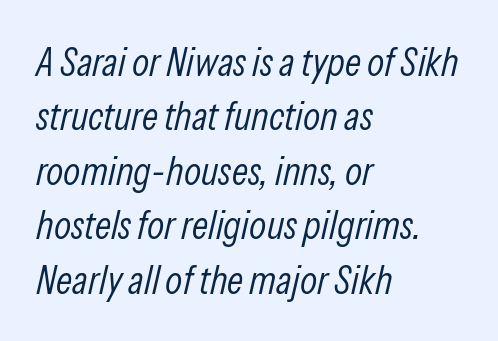
The strip under each line holds only bare page. Honestly, the row spacing looks completely unremarkable. Yep, that's italic — everything's leaning. Honestly, the letter spacing is just normal — you wouldn't notice it.
